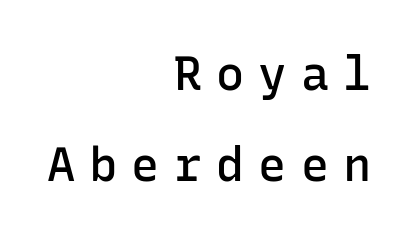
{"serif": "no", "italic": "no", "bold": "semi", "weight": "semibold", "width": "normal", "stroke_contrast": "low", "x_height": "medium", "monospaced": "yes", "underline": "no", "align": "right", "line_spacing": "loose", "line_spacing_ratio": 1.93, "letter_spacing": "wide", "letter_spacing_em": 0.3, "glyph_px": 47}
